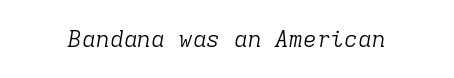
Short note: letters normally spaced. A typesetter would mark this as italic. The face looks like a standard text weight, possibly lighter. Lines of text with bare space underneath.
